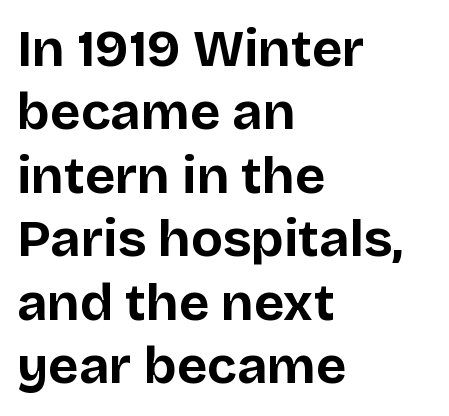
The image shows 52 px bold sans-serif type, upright; set left-aligned, line spacing 1.22x, normal letter spacing, not underlined; low stroke contrast and a large x-height.
